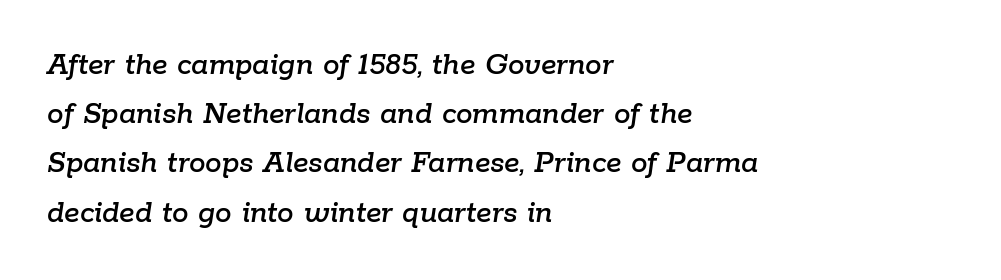
Q: Is the text italic (slanted)? A: Yes, it leans right by about 9 degrees.
Q: Is the text underlined? A: No.
Q: How is the paragraph aligned? A: Left-aligned.
Q: Is the spacing between letters normal or unusually wide? A: Normal.
Q: Is the spacing between lines tight, normal or loose? A: Normal.
Q: Width (condensed, normal, or wide)? A: Normal.
Q: Stroke contrast? A: Low.
Q: x-height? A: Medium.
Q: Monospaced? A: No.
